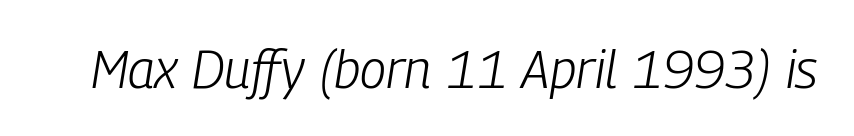
{"italic": "yes", "lean": "right", "slant_degrees": 9, "bold": "no", "weight": "light", "width": "condensed", "stroke_contrast": "low", "x_height": "medium", "monospaced": "no", "underline": "no", "letter_spacing": "normal", "letter_spacing_em": 0.0, "glyph_px": 53}
